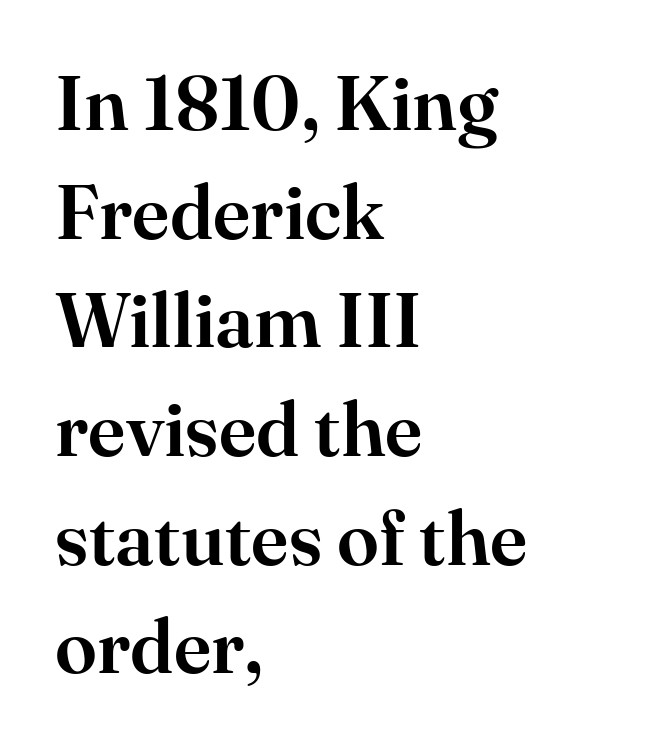
The image shows 76 px serif type, upright; set left-aligned, normal line spacing (1.43x), normal letter spacing, not underlined; high stroke contrast and a small x-height.
